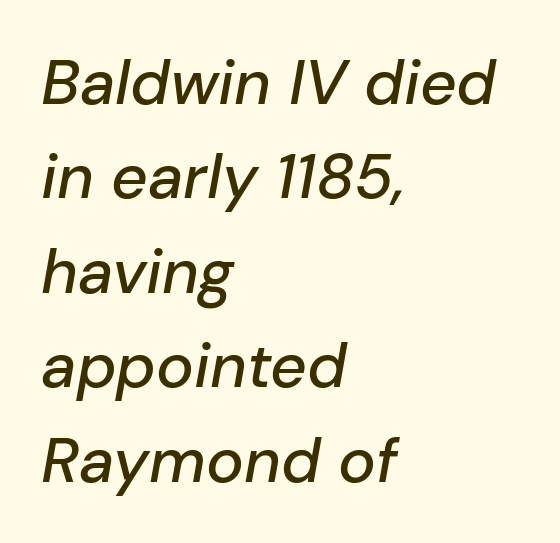
The image shows 63 px text type, italic (leaning right); set left-aligned, normal line spacing (1.5x), normal letter spacing, not underlined; low stroke contrast and a medium x-height.
